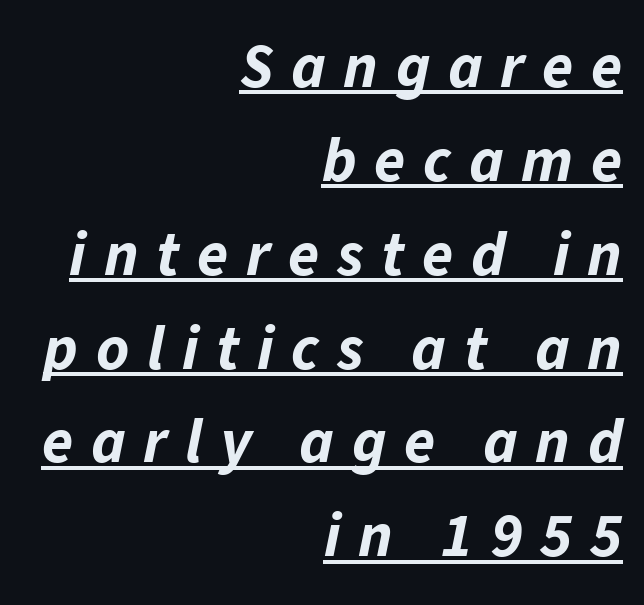
How are the letters spaced? Widely, with obvious added tracking. Horizontally, the lines are justified to the trailing edge only. If you measured baseline to baseline, you'd find a middling distance. Character widths vary here, with narrow letters taking less room than wide ones. Yep, that's italic — everything's leaning. Heavy, bold letterforms.
